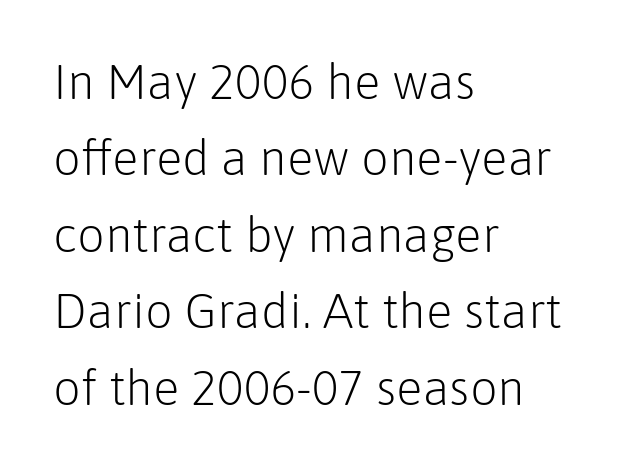
Left-aligned paragraph, ragged on the right. Check where the strokes stop: nothing finishes them off — pure sans. The face used here is proportionally spaced, like ordinary book or web type. Unmarked baselines from the first word to the last. The weight would be labelled regular, book, light, or lighter still. Italic: no, the glyphs are upright roman.
